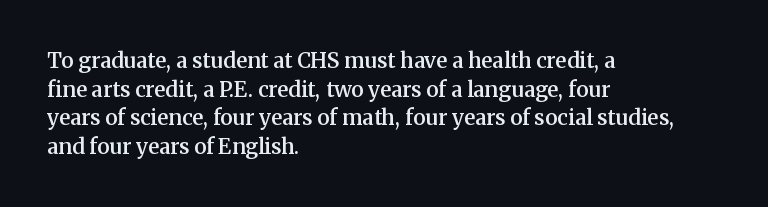
{"italic": "no", "bold": "semi", "underline": "no", "align": "left", "line_spacing": "normal", "line_spacing_ratio": 1.36, "letter_spacing": "normal", "letter_spacing_em": 0.0, "glyph_px": 21}
